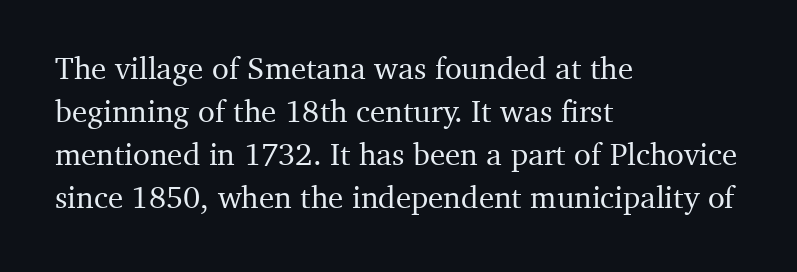
{"serif": "yes", "italic": "no", "width": "normal", "stroke_contrast": "medium", "x_height": "medium", "monospaced": "no", "underline": "no", "align": "left", "line_spacing": "normal", "line_spacing_ratio": 1.39, "letter_spacing": "normal", "letter_spacing_em": 0.0, "glyph_px": 31}
